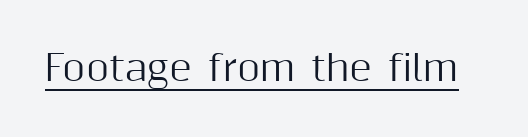
Q: Is the text italic (slanted)? A: No, it is upright.
Q: Is the typeface a serif or a sans-serif typeface? A: Sans-serif.
Q: Is the text underlined? A: Yes.
Q: Is the spacing between letters normal or unusually wide? A: Normal.
Q: Width (condensed, normal, or wide)? A: Normal.
Q: Stroke contrast? A: Medium.
Q: x-height? A: Medium.
Q: Monospaced? A: No.
